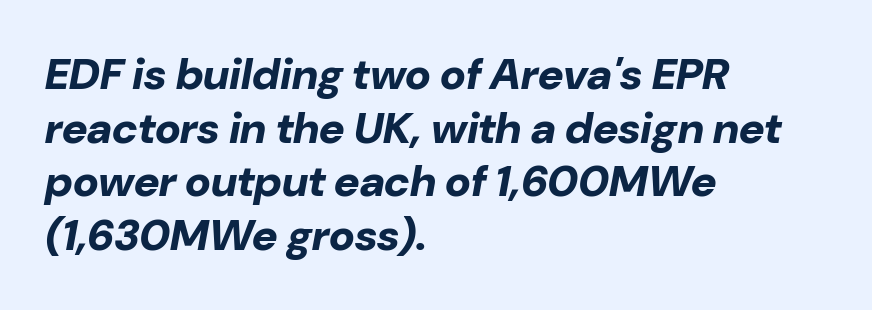
The image shows 44 px bold type, italic (leaning right); set left-aligned, line spacing 1.22x, normal letter spacing, not underlined; low stroke contrast and a medium x-height.
